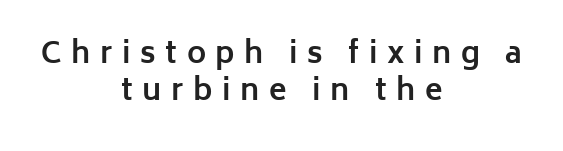
Caption: expanded tracking, letters set apart. These lines were composed using upright roman letters. Unmarked baselines from the first word to the last. Spacing verdict: proportional, widths tailored to each character.
